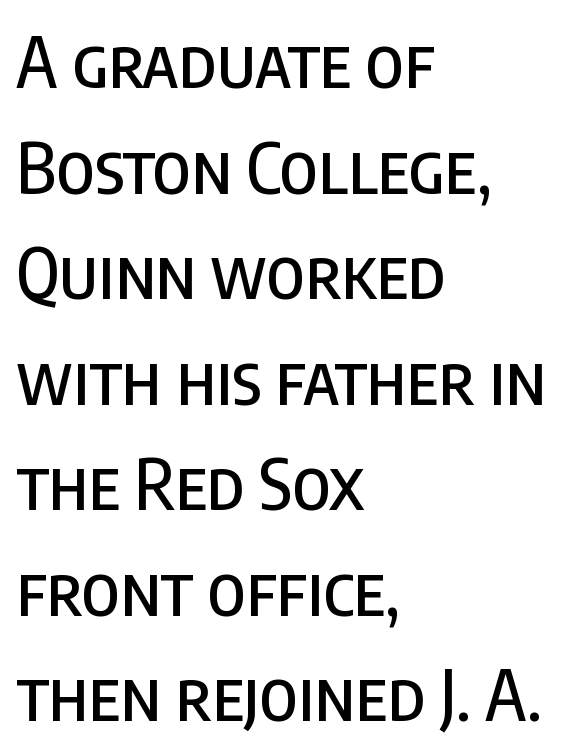
Teacher's note: observe the even left margin — that is flush-left alignment. The letters advance in unequal steps, a hallmark of proportional type. Descender tails drop into unmarked territory. The font family rendered here belongs to the sans-serif group. The axis of the letterforms is exactly vertical. Horizontal bands of white between lines are of average thickness.
